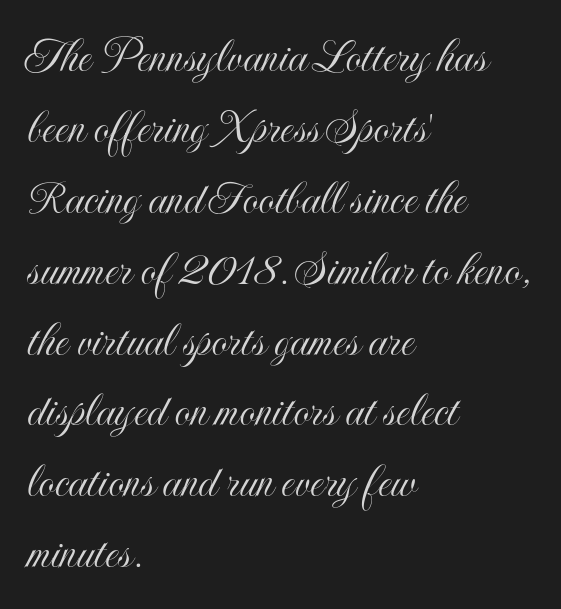
The image shows 51 px condensed type; set left-aligned, normal line spacing (1.39x), normal letter spacing, not underlined; a small x-height.
